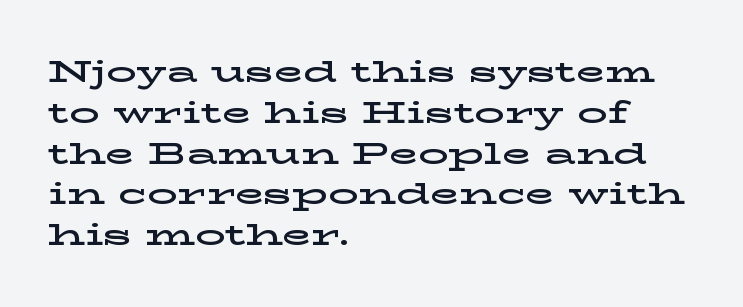
Glyph-to-glyph distance matches everyday printed text. The baseline area is clear. This sample has the flowing, uneven cadence of proportional lettering. Reading down the column, the eye jumps a familiar distance to each next line. These lines stack with their left ends in a neat column. The passage shown is typeset with a serif family.
